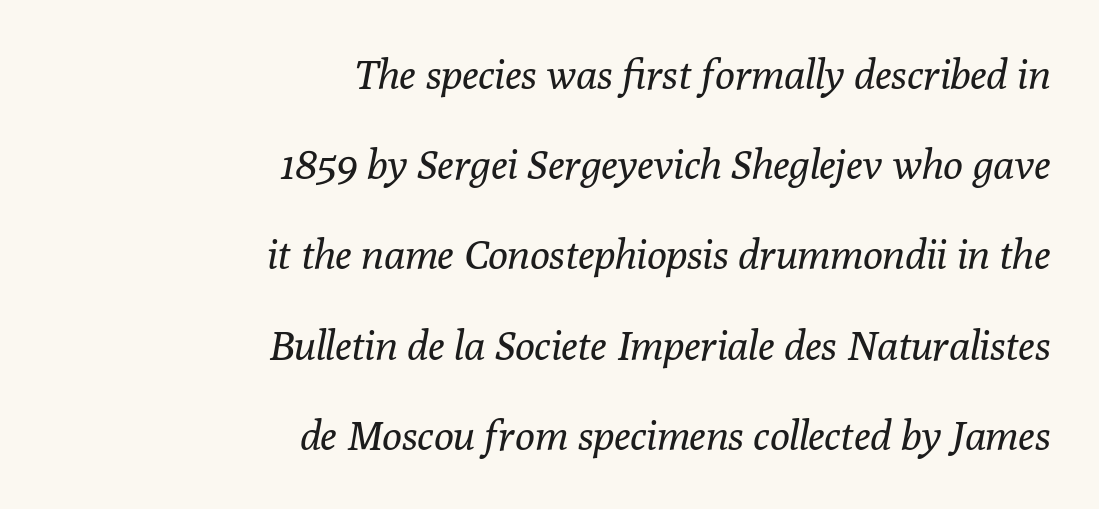
{"serif": "yes", "italic": "yes", "lean": "right", "slant_degrees": 10, "bold": "no", "weight": "regular", "width": "normal", "stroke_contrast": "low", "x_height": "medium", "monospaced": "no", "underline": "no", "align": "right", "line_spacing": "loose", "line_spacing_ratio": 2.2, "letter_spacing": "normal", "letter_spacing_em": 0.0, "glyph_px": 41}
